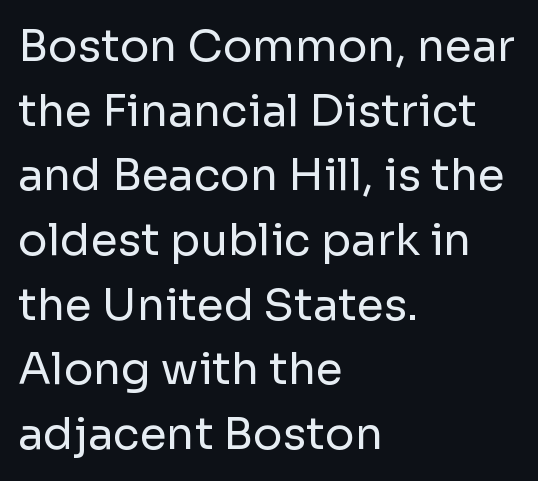
Look at the bottom of the vertical strokes: they stop flat, with no serifs. Layout note: lines flush left. Plain, unruled lines of type. The passage shown stacks its lines at a standard gap. This rendering leaves character spacing at its baseline value. This sample has the flowing, uneven cadence of proportional lettering.
